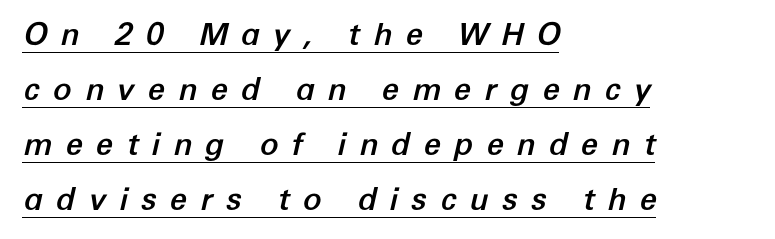
{"italic": "yes", "lean": "right", "slant_degrees": 12, "width": "normal", "stroke_contrast": "low", "x_height": "medium", "monospaced": "no", "underline": "yes", "align": "left", "line_spacing_ratio": 1.77, "letter_spacing": "wide", "letter_spacing_em": 0.42, "glyph_px": 31}
